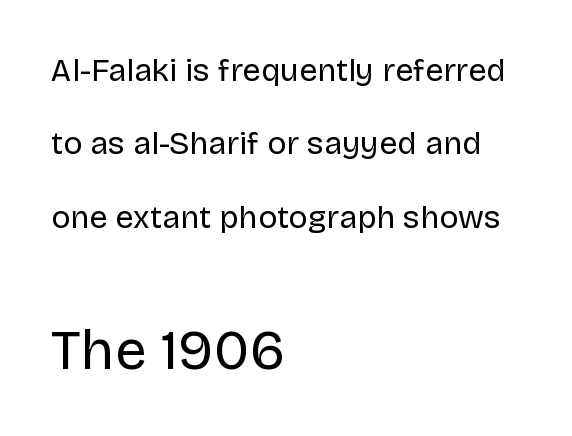
{"serif": "no", "italic": "no", "bold": "no", "weight": "regular", "width": "normal", "stroke_contrast": "low", "x_height": "large", "monospaced": "no", "underline": "no", "align": "left", "line_spacing": "loose", "line_spacing_ratio": 2.29, "letter_spacing": "normal", "letter_spacing_em": 0.0, "larger_block": "second", "size_ratio": 1.75, "glyph_px": 56}
